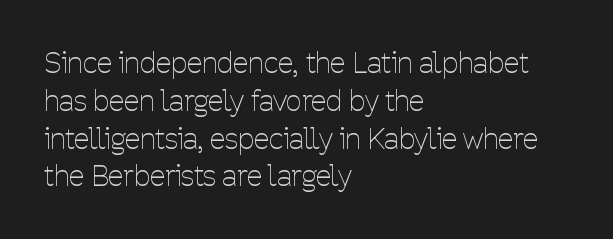
Q: Is the text bold? A: No.
Q: Is the text italic (slanted)? A: No, it is upright.
Q: Is the typeface a serif or a sans-serif typeface? A: Sans-serif.
Q: Is the text underlined? A: No.
Q: How is the paragraph aligned? A: Left-aligned.
Q: Is the spacing between letters normal or unusually wide? A: Normal.
Q: Is the spacing between lines tight, normal or loose? A: Normal.
Q: Width (condensed, normal, or wide)? A: Condensed.
Q: Stroke contrast? A: Low.
Q: x-height? A: Medium.
Q: Monospaced? A: No.
